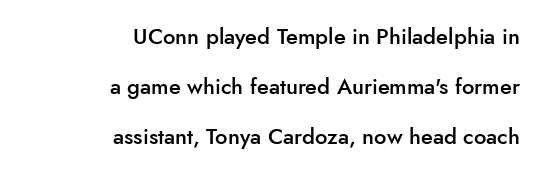
Q: Is the text bold? A: Semi-bold.
Q: Is the text italic (slanted)? A: No, it is upright.
Q: Is the text underlined? A: No.
Q: How is the paragraph aligned? A: Right-aligned.
Q: Is the spacing between letters normal or unusually wide? A: Normal.
Q: Is the spacing between lines tight, normal or loose? A: Loose.
